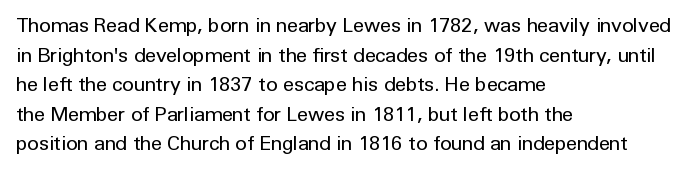
Q: Is the text bold? A: No.
Q: Is the text italic (slanted)? A: No, it is upright.
Q: Is the text underlined? A: No.
Q: How is the paragraph aligned? A: Left-aligned.
Q: Is the spacing between letters normal or unusually wide? A: Normal.
Q: Is the spacing between lines tight, normal or loose? A: Normal.
